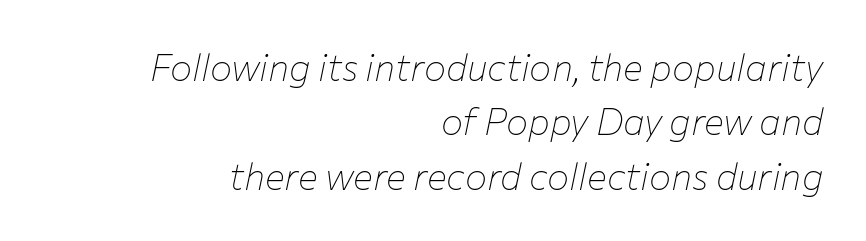
Q: Is the text bold? A: No.
Q: Is the text italic (slanted)? A: Yes, it leans right by about 12 degrees.
Q: Is the text underlined? A: No.
Q: How is the paragraph aligned? A: Right-aligned.
Q: Is the spacing between letters normal or unusually wide? A: Normal.
Q: Is the spacing between lines tight, normal or loose? A: Normal.
Q: Width (condensed, normal, or wide)? A: Normal.
Q: Stroke contrast? A: Low.
Q: x-height? A: Medium.
Q: Monospaced? A: No.
